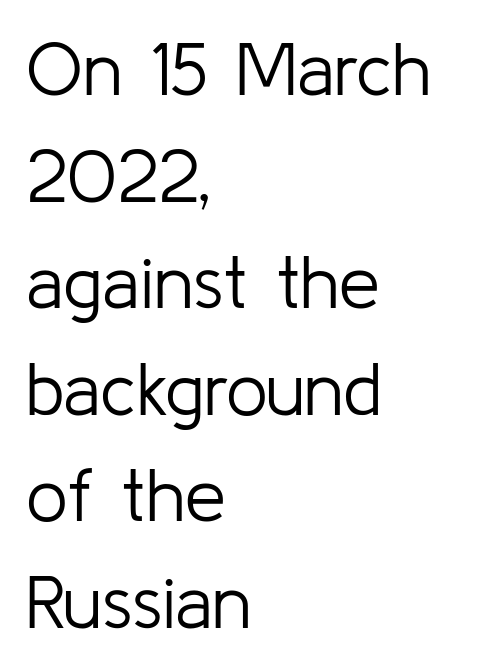
A typesetter would label this face a sans. The passage shown is typed in a proportional face where columns would drift. All the whitespace from short lines collects on the right. Type without underlining. The letters sit at their default tracking, neither squeezed nor spread.
